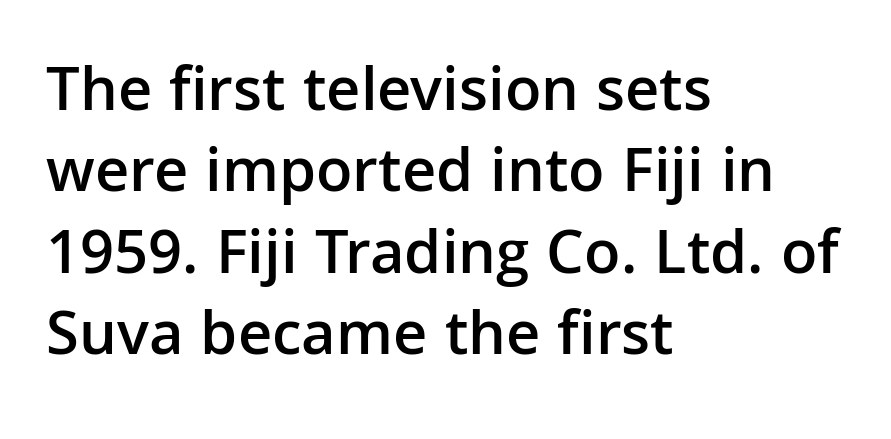
The image shows 64 px semibold sans-serif type, upright; set left-aligned, normal line spacing (1.27x), normal letter spacing, not underlined; low stroke contrast and a medium x-height.
